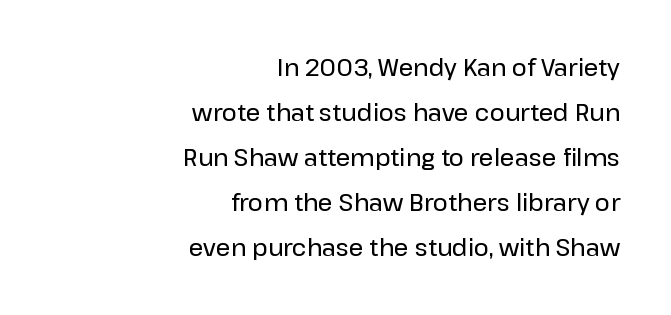
The image shows 23 px text type, upright; set right-aligned, loose line spacing (1.96x), normal letter spacing, not underlined.
